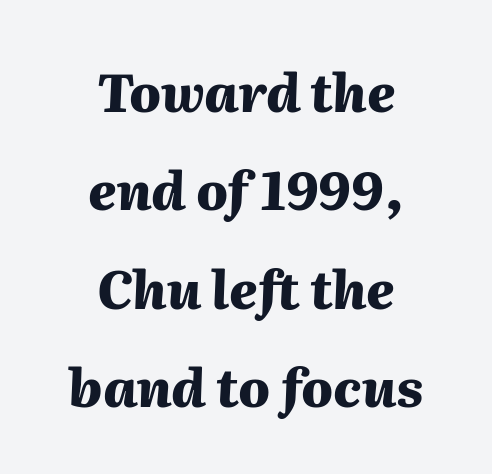
{"italic": "yes", "lean": "right", "slant_degrees": 2, "bold": "yes", "weight": "heavy", "width": "normal", "stroke_contrast": "medium", "x_height": "medium", "monospaced": "no", "underline": "no", "align": "center", "line_spacing_ratio": 1.89, "letter_spacing": "normal", "letter_spacing_em": 0.0, "glyph_px": 52}
